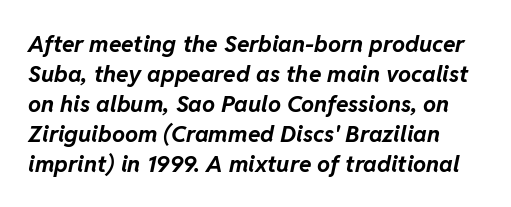
The letters are slanted; this is an italic face. Here the glyphs are tracked normally, forming tight word shapes. Pretty heavy lettering here — definitely bold. Whoever set this chose a conventional vertical rhythm.
